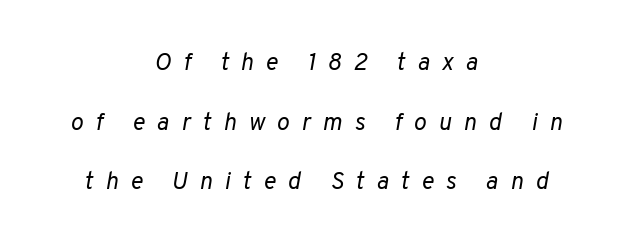
Q: Is the text bold? A: No.
Q: Is the text italic (slanted)? A: Yes, it leans right by about 10 degrees.
Q: Is the text underlined? A: No.
Q: How is the paragraph aligned? A: Centered.
Q: Is the spacing between letters normal or unusually wide? A: Unusually wide.
Q: Is the spacing between lines tight, normal or loose? A: Loose.
